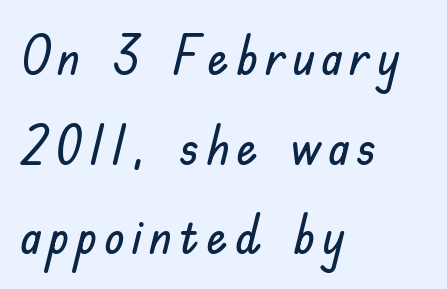
The image shows 53 px sans-serif type; set left-aligned, normal line spacing (1.69x), not underlined; low stroke contrast and a small x-height.
